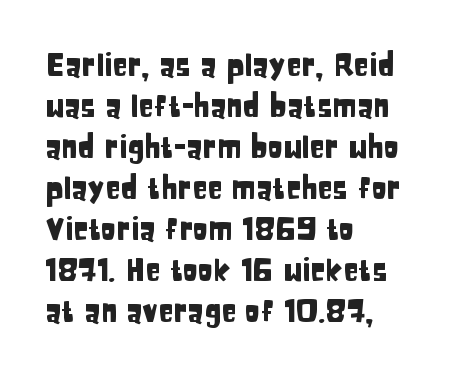
Q: Is the text italic (slanted)? A: No, it is upright.
Q: Is the typeface a serif or a sans-serif typeface? A: Sans-serif.
Q: Is the text underlined? A: No.
Q: How is the paragraph aligned? A: Left-aligned.
Q: Is the spacing between letters normal or unusually wide? A: Normal.
Q: Is the spacing between lines tight, normal or loose? A: Normal.
Q: Width (condensed, normal, or wide)? A: Condensed.
Q: Stroke contrast? A: Low.
Q: x-height? A: Large.
Q: Monospaced? A: No.
